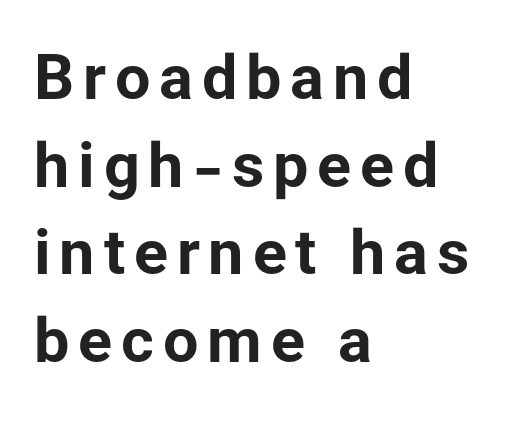
The image shows 63 px bold sans-serif type, upright; set left-aligned, normal line spacing (1.39x), not underlined; low stroke contrast and a medium x-height.
